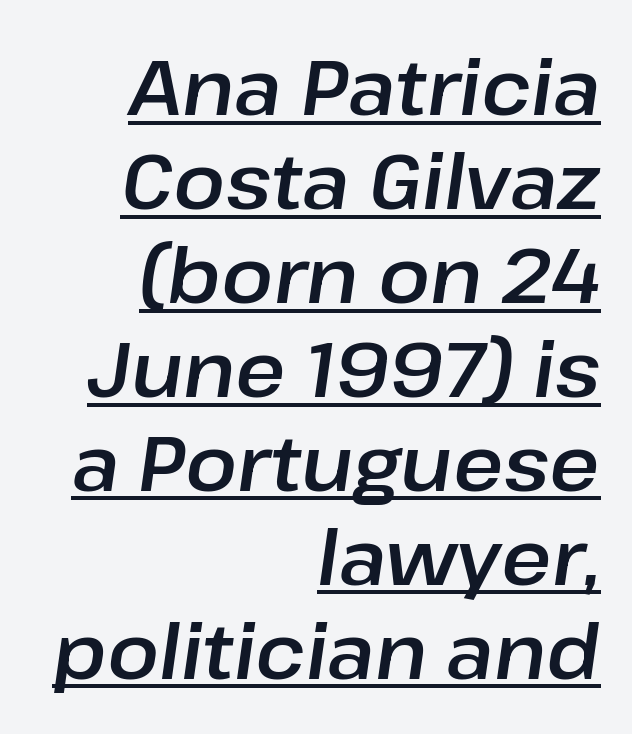
Q: Is the text italic (slanted)? A: Yes, it leans right by about 8 degrees.
Q: Is the text underlined? A: Yes.
Q: How is the paragraph aligned? A: Right-aligned.
Q: Is the spacing between letters normal or unusually wide? A: Normal.
Q: Width (condensed, normal, or wide)? A: Normal.
Q: Stroke contrast? A: Low.
Q: x-height? A: Medium.
Q: Monospaced? A: No.
